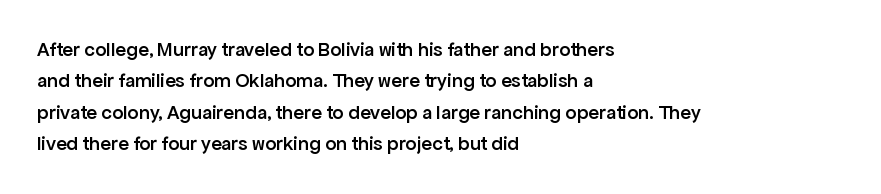
Q: Is the text bold? A: Semi-bold.
Q: Is the text italic (slanted)? A: No, it is upright.
Q: Is the text underlined? A: No.
Q: How is the paragraph aligned? A: Left-aligned.
Q: Is the spacing between letters normal or unusually wide? A: Normal.
Q: Is the spacing between lines tight, normal or loose? A: Normal.
